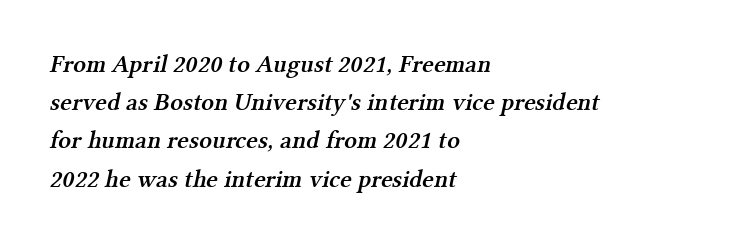
Q: Is the text bold? A: Semi-bold.
Q: Is the text underlined? A: No.
Q: How is the paragraph aligned? A: Left-aligned.
Q: Is the spacing between letters normal or unusually wide? A: Normal.
Q: Is the spacing between lines tight, normal or loose? A: Normal.
